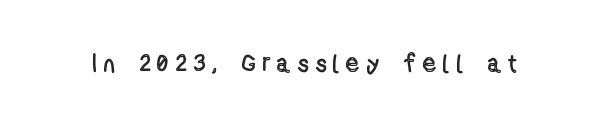
Descenders hang freely into open space. Between one letter and the next there's a generous, obvious gap. Upright lettering throughout.
